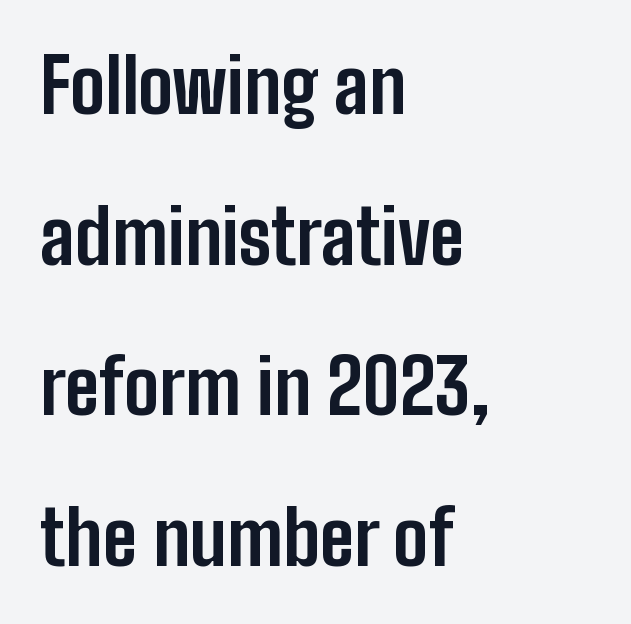
{"serif": "no", "italic": "no", "bold": "yes", "weight": "bold", "width": "condensed", "stroke_contrast": "low", "x_height": "medium", "monospaced": "no", "underline": "no", "align": "left", "line_spacing": "loose", "line_spacing_ratio": 2.01, "letter_spacing": "normal", "letter_spacing_em": 0.0, "glyph_px": 75}
